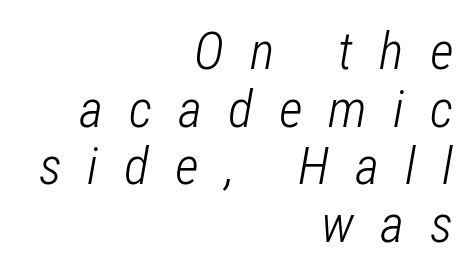
The image shows 52 px light, condensed type, italic (leaning right); set right-aligned, tight line spacing (1.11x), unusually wide letter spacing (+0.5 em), not underlined; low stroke contrast and a medium x-height.
